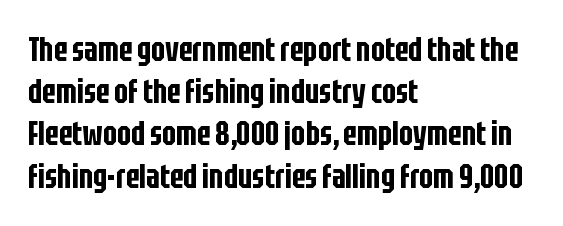
Designer's note — italics off, roman on. The block of text has a typical density, with ordinary space between rows. Horizontal alignment here is leftward, the default for most running prose. The string is rendered with underlining switched off.
